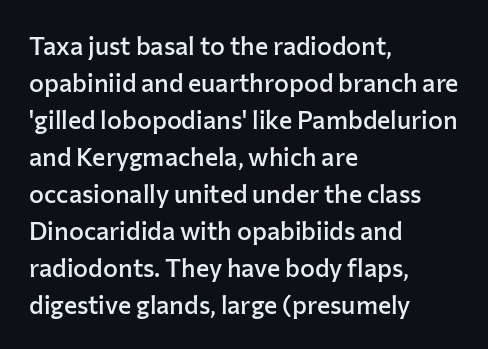
Q: Is the text bold? A: Semi-bold.
Q: Is the text italic (slanted)? A: No, it is upright.
Q: Is the text underlined? A: No.
Q: How is the paragraph aligned? A: Left-aligned.
Q: Is the spacing between letters normal or unusually wide? A: Normal.
Q: Is the spacing between lines tight, normal or loose? A: Normal.
